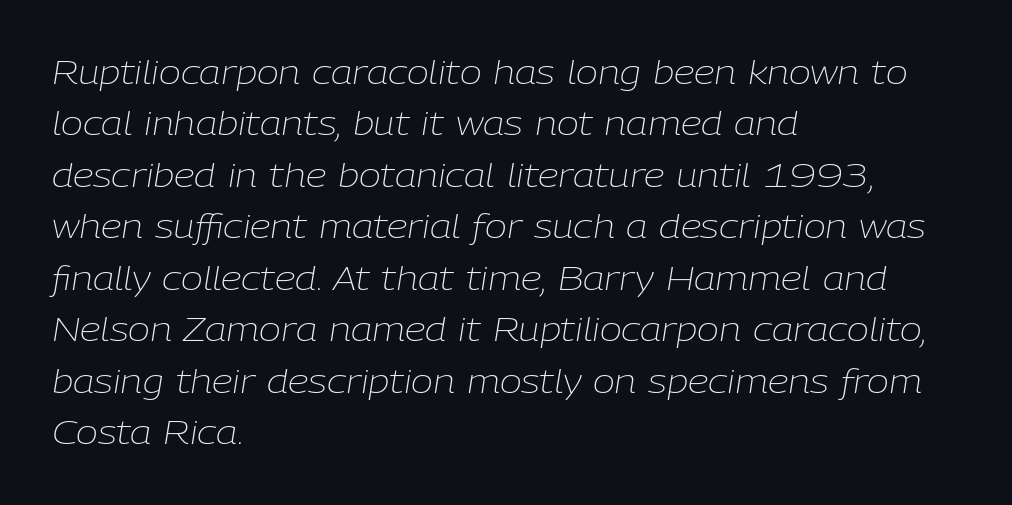
{"italic": "yes", "lean": "right", "slant_degrees": 9, "bold": "no", "weight": "light", "width": "normal", "stroke_contrast": "low", "x_height": "medium", "monospaced": "no", "underline": "no", "align": "left", "line_spacing": "normal", "line_spacing_ratio": 1.56, "letter_spacing": "normal", "letter_spacing_em": 0.0, "glyph_px": 33}
